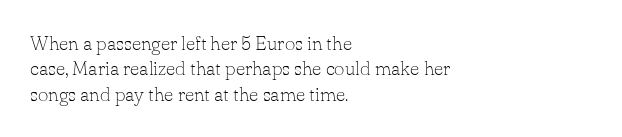
The rows are spaced the way most documents space them. Weight: in the light-to-regular range. Each word holds together tightly as a unit, with standard inter-letter gaps. Nobody drew a line under any word here.
